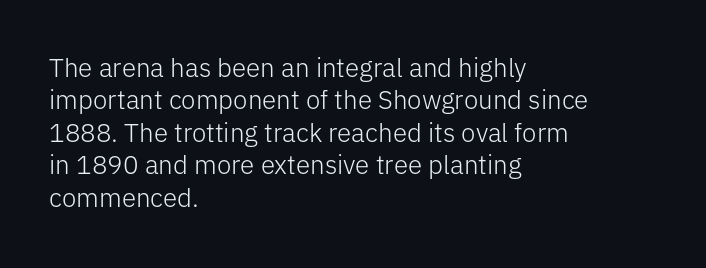
Q: Is the text bold? A: No.
Q: Is the text italic (slanted)? A: No, it is upright.
Q: Is the text underlined? A: No.
Q: How is the paragraph aligned? A: Left-aligned.
Q: Is the spacing between letters normal or unusually wide? A: Normal.
Q: Is the spacing between lines tight, normal or loose? A: Normal.
